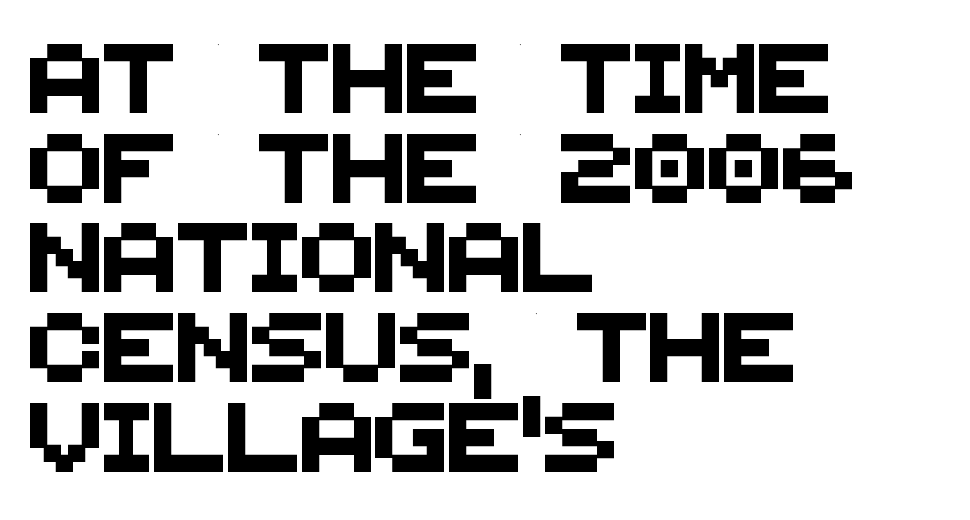
The image shows 69 px sans-serif type; set left-aligned, normal line spacing (1.3x), normal letter spacing, not underlined; medium stroke contrast and a large x-height.
